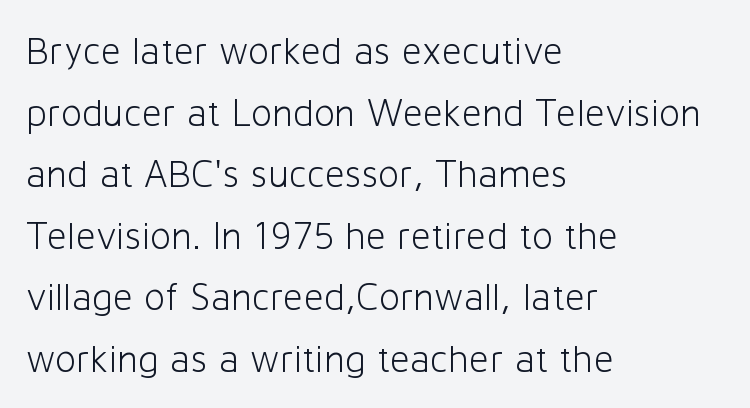
The letters advance in unequal steps, a hallmark of proportional type. The rag falls on the right side of this text block. If you drew a line through each stem, it would be perfectly vertical. Summary of weight: not heavy and not bold. Underline: absent. A typesetter would label this face a sans.
